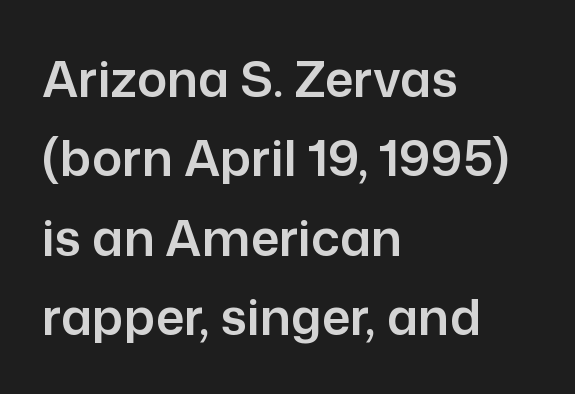
Which margin do the lines hug? The left one — the right edge is uneven. Regarding leading, the lines here are spaced in the standard way. Letterform terminals end flat and unadorned throughout the passage. The rendering keeps characters at their native spacing. Unlike italic type, these characters show no tilt at all. The passage shown is typed in a proportional face where columns would drift.
